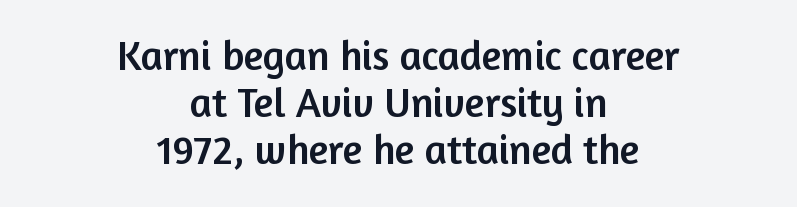
Q: Is the text italic (slanted)? A: No, it is upright.
Q: Is the typeface a serif or a sans-serif typeface? A: Sans-serif.
Q: Is the text underlined? A: No.
Q: How is the paragraph aligned? A: Centered.
Q: Is the spacing between letters normal or unusually wide? A: Normal.
Q: Is the spacing between lines tight, normal or loose? A: Tight.
Q: Width (condensed, normal, or wide)? A: Normal.
Q: Stroke contrast? A: Low.
Q: x-height? A: Medium.
Q: Monospaced? A: No.
